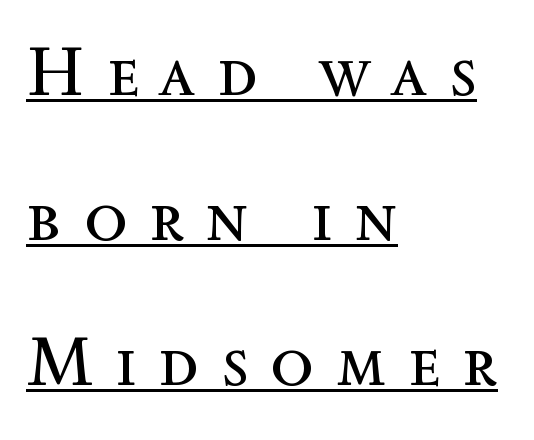
{"italic": "no", "bold": "no", "weight": "regular", "width": "normal", "x_height": "medium", "monospaced": "no", "underline": "yes", "align": "left", "line_spacing": "loose", "line_spacing_ratio": 2.07, "letter_spacing": "wide", "letter_spacing_em": 0.31, "glyph_px": 70}
